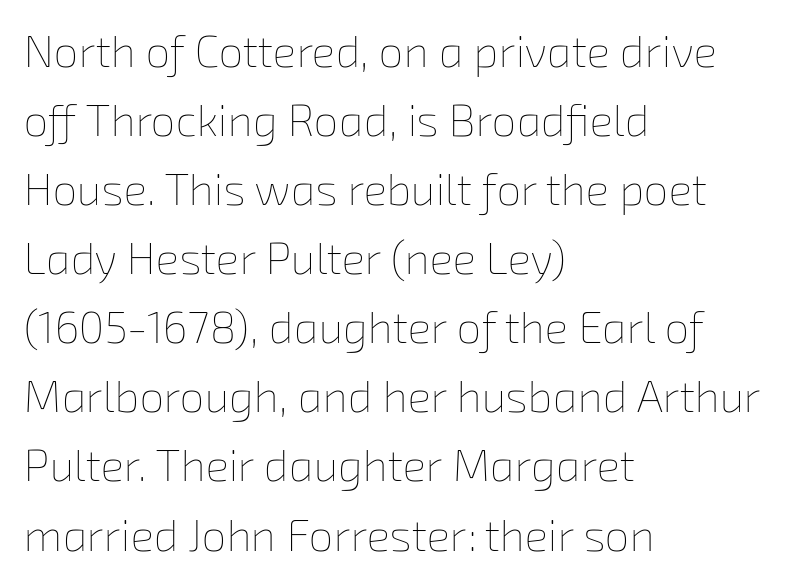
Q: Is the text bold? A: No.
Q: Is the text underlined? A: No.
Q: How is the paragraph aligned? A: Left-aligned.
Q: Is the spacing between letters normal or unusually wide? A: Normal.
Q: Is the spacing between lines tight, normal or loose? A: Normal.
Q: Width (condensed, normal, or wide)? A: Normal.
Q: Stroke contrast? A: Low.
Q: x-height? A: Medium.
Q: Monospaced? A: No.
